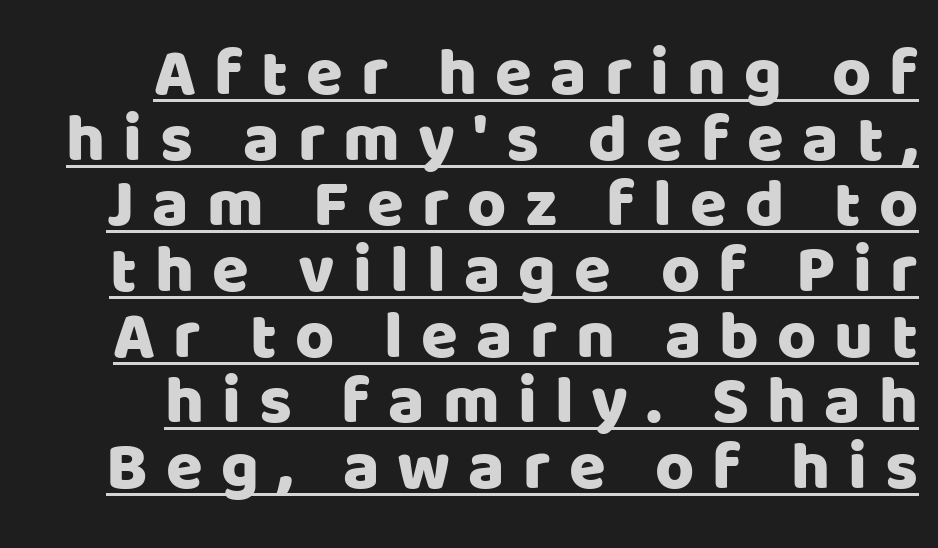
The typesetter has applied underlining to the passage shown. Whoever set this chose condensed vertical rhythm over breathing room. The letters advance in unequal steps, a hallmark of proportional type. When letters stand straight like this, we call the style roman or upright. These lines have a slow, spaced-out rhythm from letter to letter. Font category for this specimen: sans-serif.
